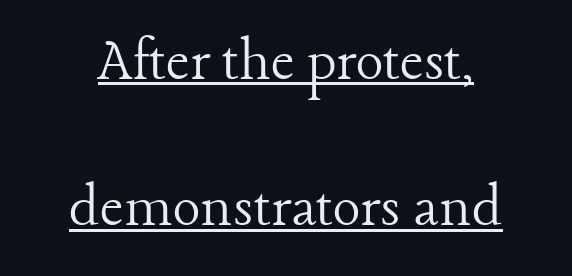
The image shows 65 px light serif type, upright; set centered, loose line spacing (2.25x), normal letter spacing, underlined; low stroke contrast and a medium x-height.
